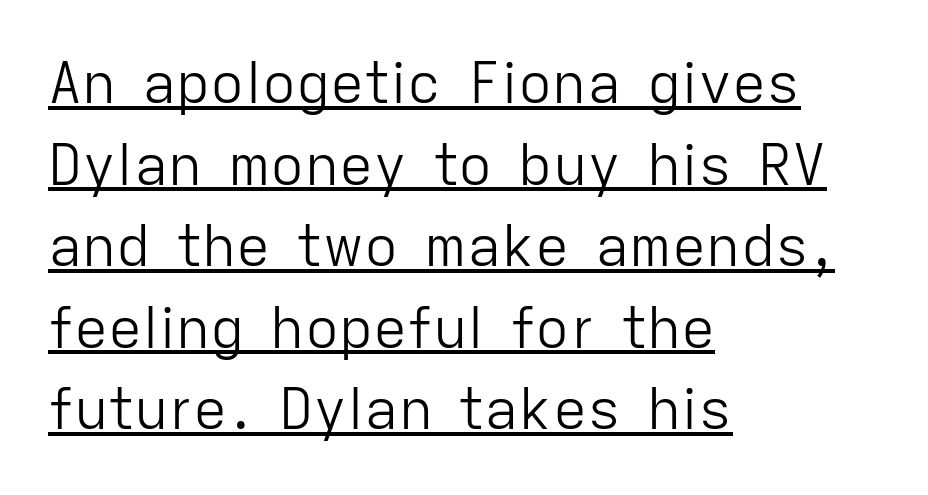
Q: Is the text bold? A: No.
Q: Is the text italic (slanted)? A: No, it is upright.
Q: Is the typeface a serif or a sans-serif typeface? A: Sans-serif.
Q: Is the text underlined? A: Yes.
Q: How is the paragraph aligned? A: Left-aligned.
Q: Is the spacing between letters normal or unusually wide? A: Normal.
Q: Is the spacing between lines tight, normal or loose? A: Normal.
Q: Width (condensed, normal, or wide)? A: Normal.
Q: Stroke contrast? A: Low.
Q: x-height? A: Medium.
Q: Monospaced? A: No.
